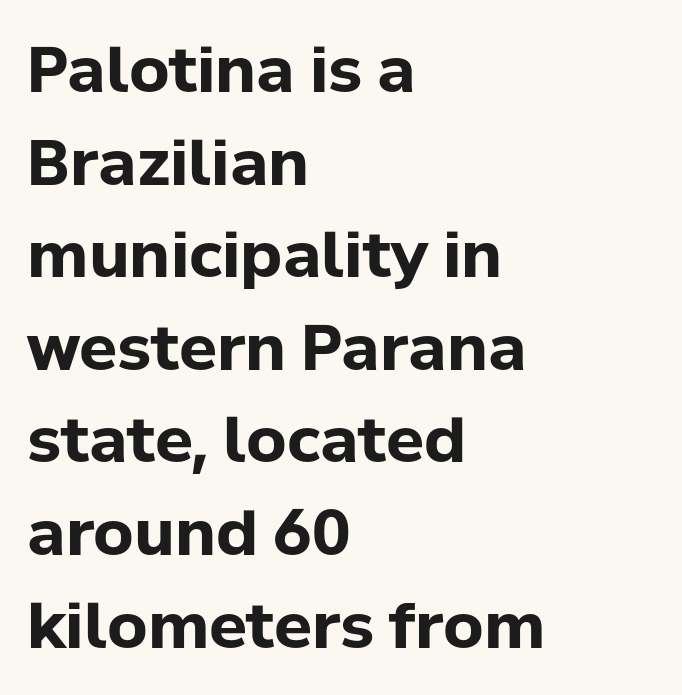
Does the leading feel generous? No, just average. The lettering stays uniformly vertical, giving the passage a roman look. Spacing verdict: proportional, widths tailored to each character. The typeface chosen for these lines omits serifs. The typesetter chose a ragged-right arrangement here. Compared with typical body copy, the letter spacing here is the same.
